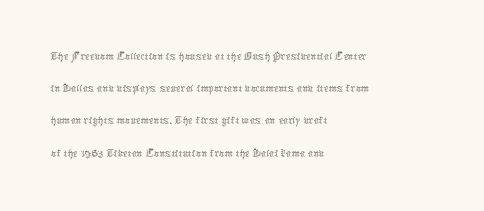
No letter is thick-stroked: the sample isn't bold. The lettering stays uniformly vertical, giving the passage a roman look. This sample uses plain, unmodified letter spacing. These lines stack with their left ends in a neat column. The gap between lines stays unmarked.
